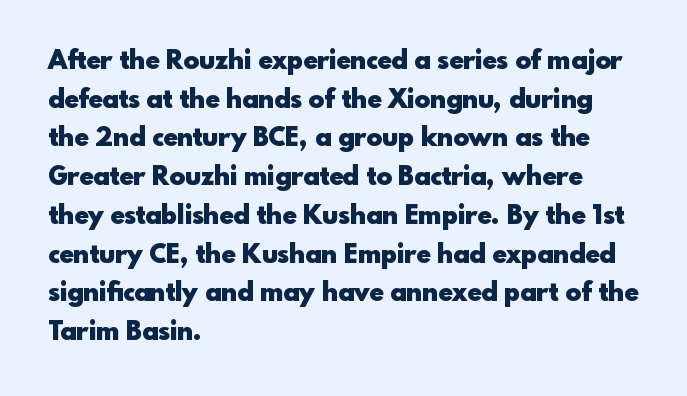
The image shows 26 px bold type, upright; set left-aligned, normal line spacing (1.49x), normal letter spacing, not underlined.
